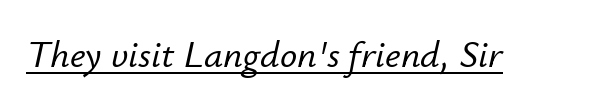
The image shows 38 px text type, italic (leaning right); set normal letter spacing, underlined; low stroke contrast and a small x-height.
